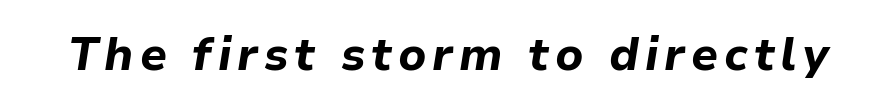
{"italic": "yes", "lean": "right", "slant_degrees": 9, "bold": "yes", "weight": "bold", "width": "normal", "stroke_contrast": "low", "x_height": "medium", "monospaced": "no", "underline": "no", "glyph_px": 46}
